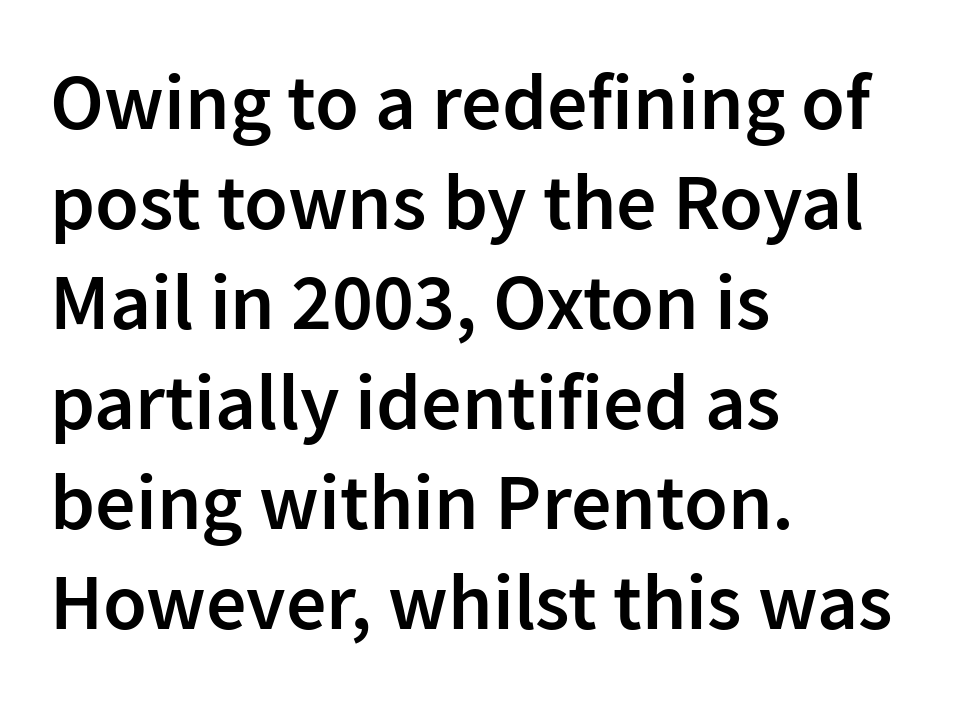
{"serif": "no", "italic": "no", "bold": "semi", "weight": "semibold", "width": "normal", "stroke_contrast": "low", "x_height": "medium", "monospaced": "no", "underline": "no", "align": "left", "line_spacing": "normal", "line_spacing_ratio": 1.25, "letter_spacing": "normal", "letter_spacing_em": 0.0, "glyph_px": 80}
